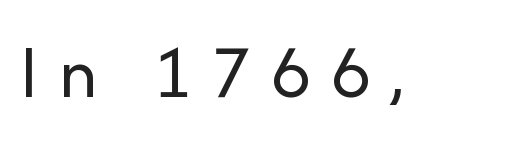
The image shows 78 px regular-weight sans-serif type, upright; set unusually wide letter spacing (+0.24 em), not underlined; low stroke contrast and a medium x-height.
